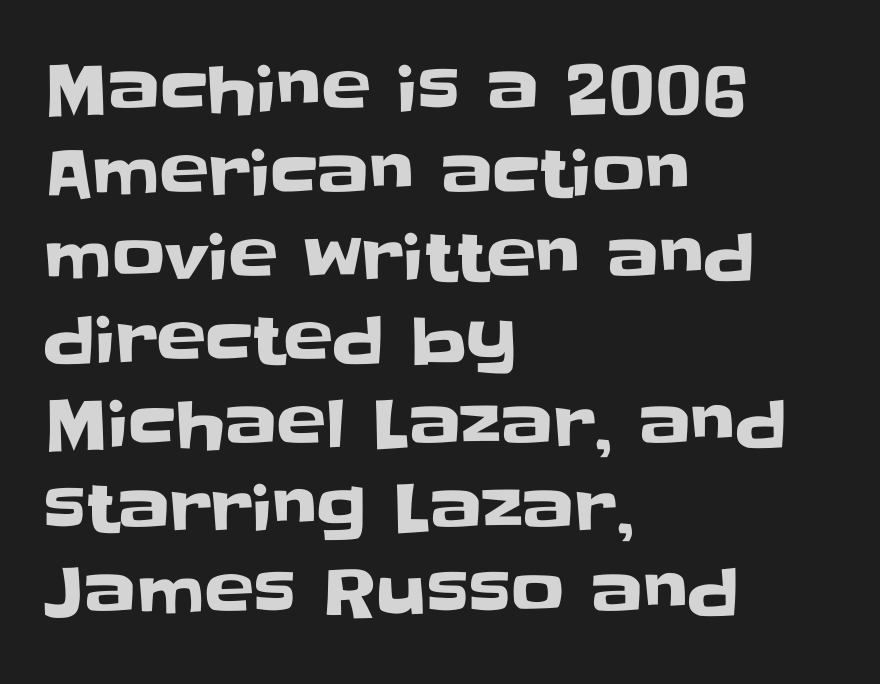
{"serif": "no", "italic": "no", "width": "normal", "stroke_contrast": "low", "x_height": "large", "monospaced": "no", "underline": "no", "align": "left", "line_spacing": "normal", "line_spacing_ratio": 1.27, "letter_spacing": "normal", "letter_spacing_em": 0.0, "glyph_px": 66}
